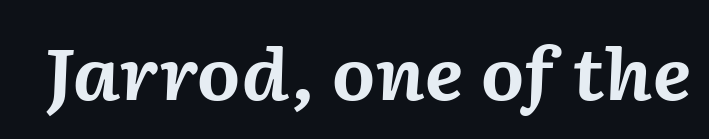
The glyphs are unaccompanied by any horizontal stroke below them. No extra tracking has been applied to these lines. Typographic density is high because the face is bold. Is the type slanted? Yes — the strokes lean at a clear angle. You could not count columns in this text — the font is proportionally spaced.
